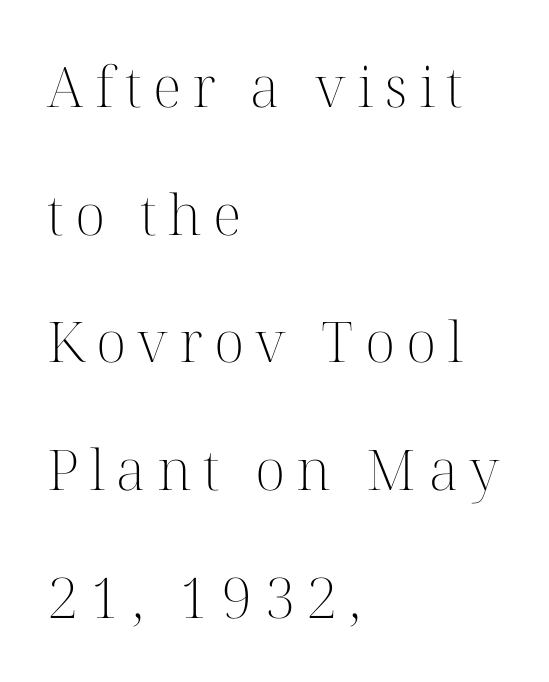
Q: Is the text bold? A: No.
Q: Is the text italic (slanted)? A: No, it is upright.
Q: Is the typeface a serif or a sans-serif typeface? A: Serif.
Q: Is the text underlined? A: No.
Q: How is the paragraph aligned? A: Left-aligned.
Q: Is the spacing between letters normal or unusually wide? A: Unusually wide.
Q: Is the spacing between lines tight, normal or loose? A: Loose.
Q: Width (condensed, normal, or wide)? A: Normal.
Q: Stroke contrast? A: High.
Q: x-height? A: Medium.
Q: Monospaced? A: No.
